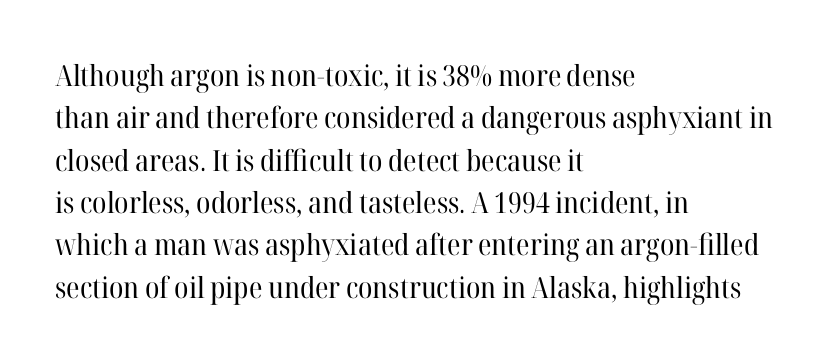
The image shows 29 px regular-weight serif type, upright; set left-aligned, normal line spacing (1.46x), normal letter spacing, not underlined; high stroke contrast and a medium x-height.
